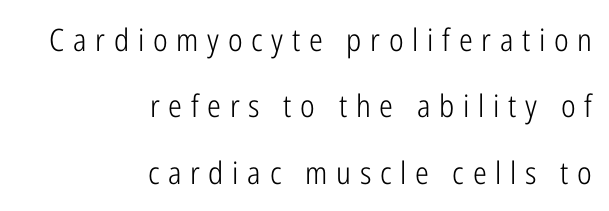
The image shows 31 px light, condensed sans-serif type, upright; set right-aligned, loose line spacing (2.14x), unusually wide letter spacing (+0.28 em), not underlined; low stroke contrast and a medium x-height.
